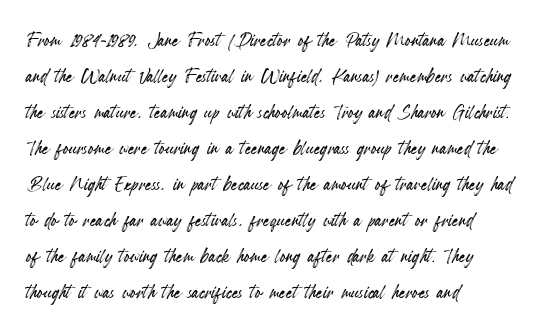
{"underline": "no", "align": "left", "line_spacing": "normal", "line_spacing_ratio": 1.44, "letter_spacing": "normal", "letter_spacing_em": 0.0, "glyph_px": 25}
